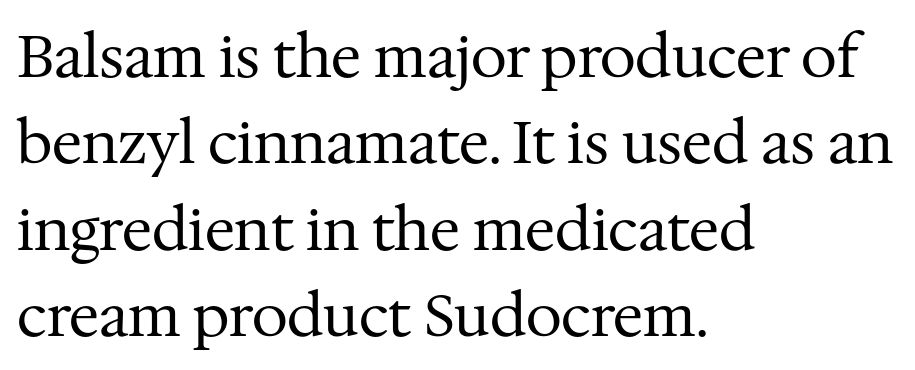
Style check: upright. The foot of each line stays bare and open. Is the block centered? No — it sits flush against the left margin. Students, note that the glyphs here touch the page at normal intervals.
